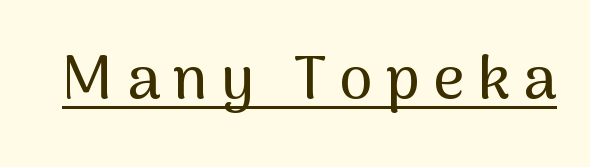
The image shows 60 px sans-serif type, upright; set unusually wide letter spacing (+0.22 em), underlined; medium stroke contrast and a medium x-height.
